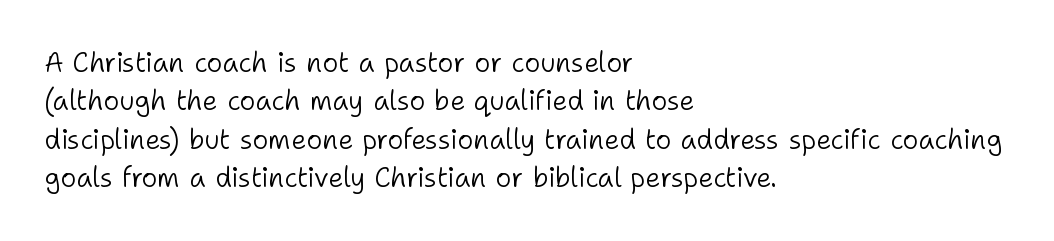
Q: Is the text bold? A: No.
Q: Is the text italic (slanted)? A: No, it is upright.
Q: Is the text underlined? A: No.
Q: How is the paragraph aligned? A: Left-aligned.
Q: Is the spacing between letters normal or unusually wide? A: Normal.
Q: Is the spacing between lines tight, normal or loose? A: Normal.
